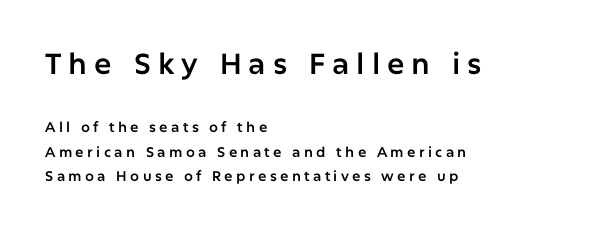
The image shows 29 px sans-serif type, upright; set left-aligned, line spacing 1.73x, unusually wide letter spacing (+0.24 em), not underlined; the first (top) block is 2.07x larger; low stroke contrast and a medium x-height.
